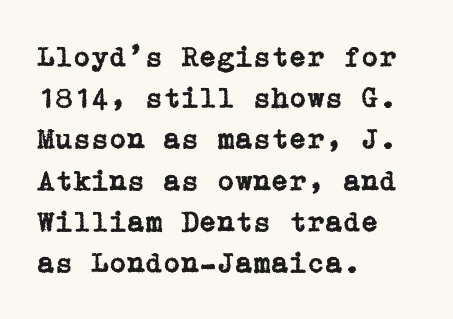
Q: Is the text italic (slanted)? A: No, it is upright.
Q: Is the typeface a serif or a sans-serif typeface? A: Serif.
Q: Is the text underlined? A: No.
Q: How is the paragraph aligned? A: Left-aligned.
Q: Is the spacing between letters normal or unusually wide? A: Normal.
Q: Is the spacing between lines tight, normal or loose? A: Normal.
Q: Width (condensed, normal, or wide)? A: Normal.
Q: Stroke contrast? A: Low.
Q: x-height? A: Medium.
